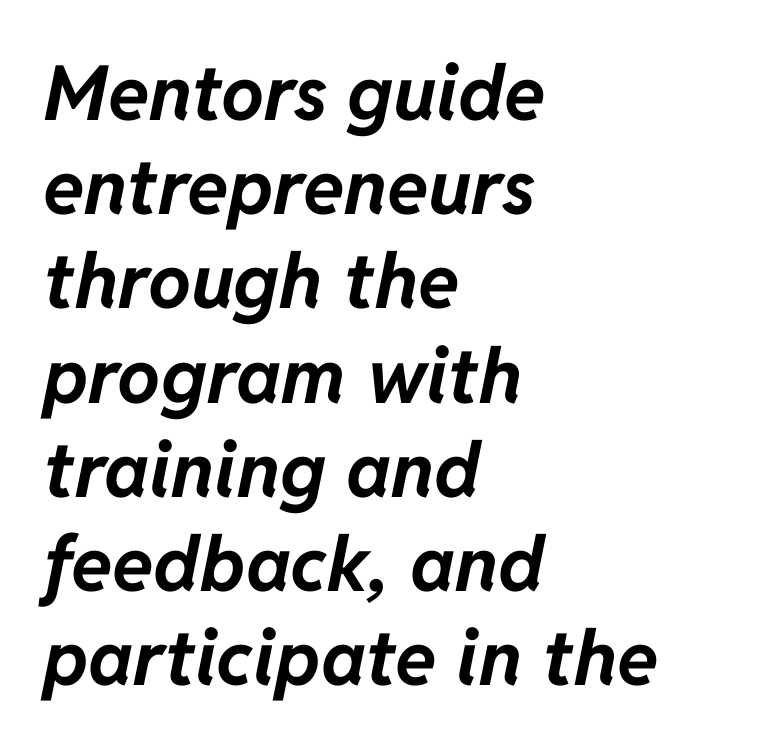
{"italic": "yes", "lean": "right", "slant_degrees": 11, "bold": "yes", "weight": "bold", "width": "normal", "stroke_contrast": "low", "x_height": "medium", "monospaced": "no", "underline": "no", "align": "left", "line_spacing_ratio": 1.24, "letter_spacing": "normal", "letter_spacing_em": 0.0, "glyph_px": 76}
